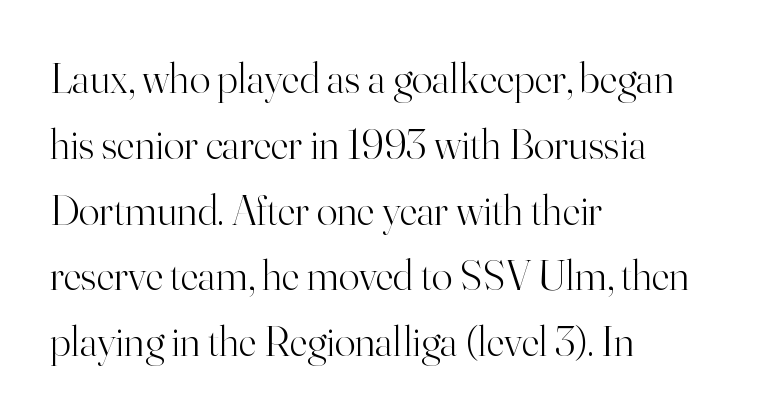
Q: Is the text bold? A: No.
Q: Is the text italic (slanted)? A: No, it is upright.
Q: Is the typeface a serif or a sans-serif typeface? A: Serif.
Q: Is the text underlined? A: No.
Q: How is the paragraph aligned? A: Left-aligned.
Q: Is the spacing between letters normal or unusually wide? A: Normal.
Q: Is the spacing between lines tight, normal or loose? A: Normal.
Q: Width (condensed, normal, or wide)? A: Normal.
Q: Stroke contrast? A: High.
Q: x-height? A: Small.
Q: Monospaced? A: No.
